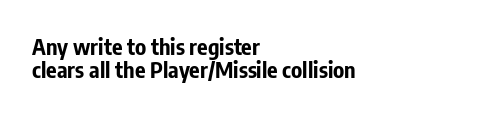
The image shows 22 px bold type, upright; set left-aligned, tight line spacing (1.03x), normal letter spacing, not underlined.
